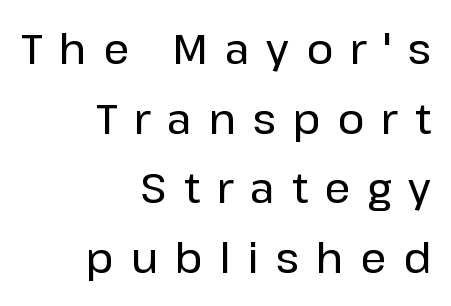
{"serif": "no", "italic": "no", "width": "normal", "stroke_contrast": "low", "x_height": "medium", "monospaced": "no", "underline": "no", "align": "right", "line_spacing": "normal", "line_spacing_ratio": 1.7, "letter_spacing": "wide", "letter_spacing_em": 0.41, "glyph_px": 41}
